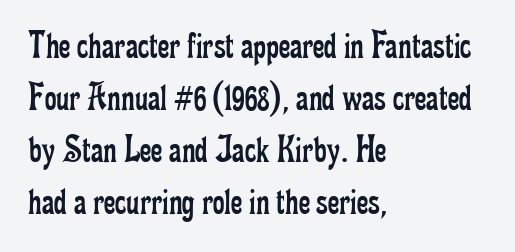
{"serif": "yes", "italic": "no", "bold": "no", "weight": "regular", "width": "condensed", "stroke_contrast": "low", "x_height": "small", "monospaced": "no", "underline": "no", "align": "left", "line_spacing": "normal", "line_spacing_ratio": 1.3, "letter_spacing": "normal", "letter_spacing_em": 0.0, "glyph_px": 40}
